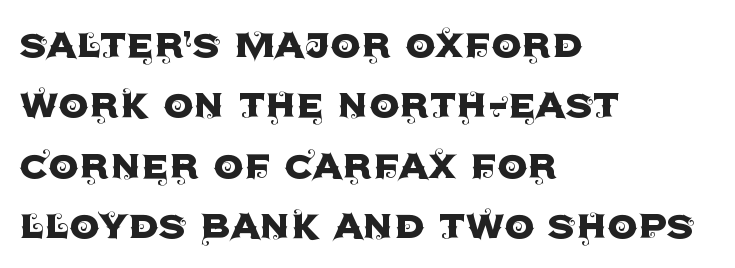
{"serif": "no", "italic": "no", "width": "normal", "x_height": "large", "monospaced": "no", "underline": "no", "align": "left", "line_spacing": "normal", "line_spacing_ratio": 1.26, "letter_spacing": "normal", "letter_spacing_em": 0.0, "glyph_px": 48}
